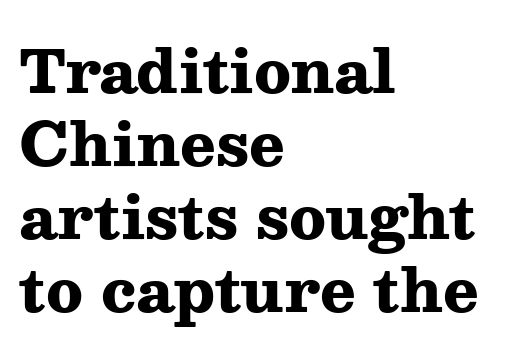
The lines are quadded left. The rendering shows small feet on the letterforms — a serif design. Posture: vertical. You could not count columns in this text — the font is proportionally spaced.
